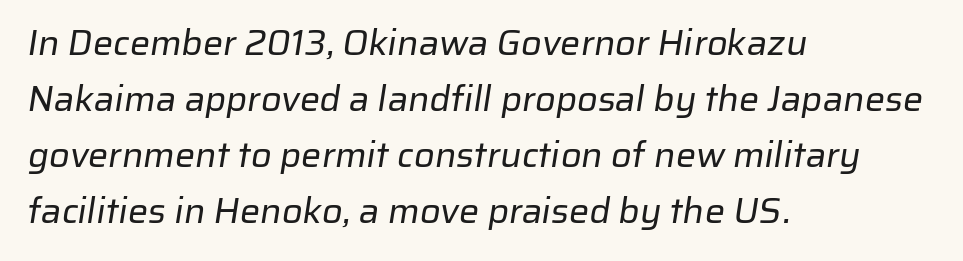
{"serif": "no", "bold": "no", "weight": "regular", "width": "normal", "stroke_contrast": "low", "x_height": "medium", "monospaced": "no", "underline": "no", "align": "left", "line_spacing": "normal", "line_spacing_ratio": 1.56, "letter_spacing": "normal", "letter_spacing_em": 0.0, "glyph_px": 36}
